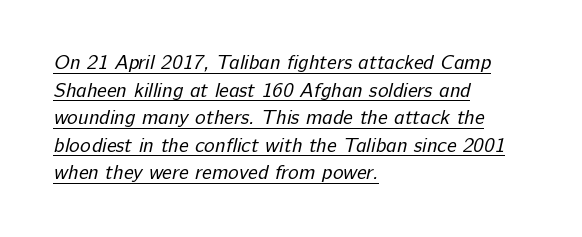
{"bold": "no", "underline": "yes", "align": "left", "line_spacing": "normal", "line_spacing_ratio": 1.38, "letter_spacing": "normal", "letter_spacing_em": 0.0, "glyph_px": 20}
